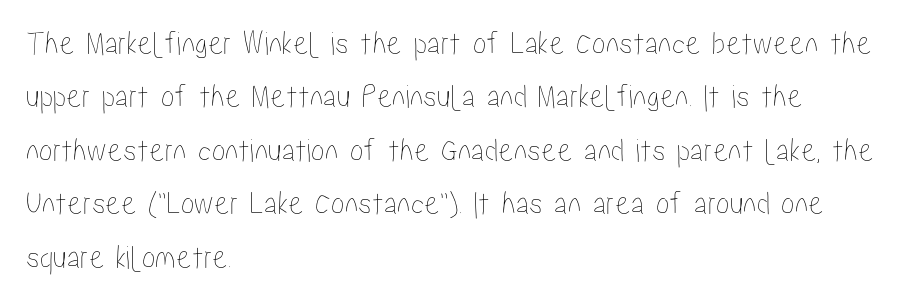
Q: Is the text italic (slanted)? A: No, it is upright.
Q: Is the text underlined? A: No.
Q: How is the paragraph aligned? A: Left-aligned.
Q: Is the spacing between letters normal or unusually wide? A: Normal.
Q: Is the spacing between lines tight, normal or loose? A: Normal.
Q: Width (condensed, normal, or wide)? A: Condensed.
Q: Stroke contrast? A: Low.
Q: x-height? A: Medium.
Q: Monospaced? A: No.
